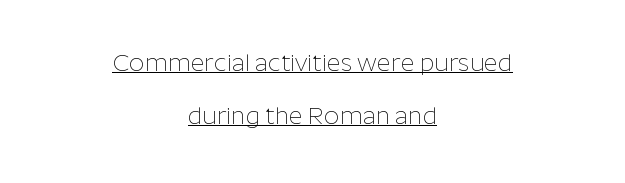
Characters remain perfectly vertical along every line. The passage shown is underscored from start to finish. Compared with a flush-left layout, this one balances lines on the center instead. These lines keep a tight, regular rhythm from letter to letter. Stroke thickness stays within the range of a standard reading face or lighter. The lines are spread far apart with generous leading.
